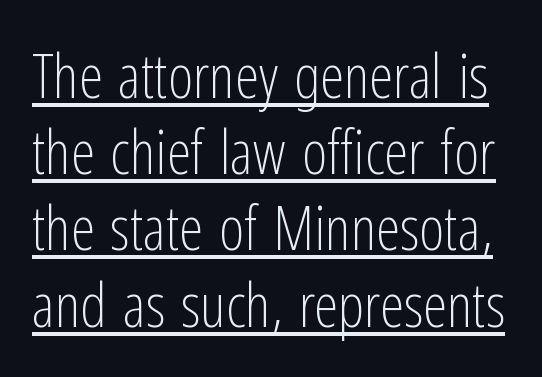
The image shows 61 px light, condensed sans-serif type, upright; set normal line spacing (1.25x), normal letter spacing, underlined; low stroke contrast and a medium x-height.
